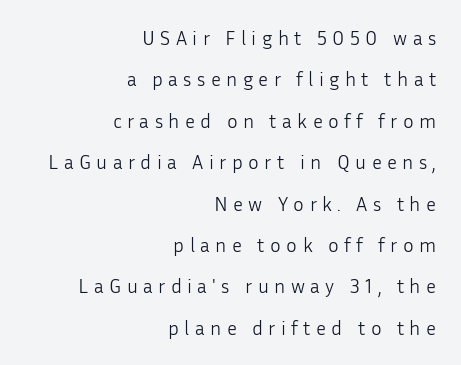
{"italic": "no", "bold": "no", "underline": "no", "align": "right", "line_spacing": "loose", "line_spacing_ratio": 2.07, "letter_spacing": "wide", "letter_spacing_em": 0.27, "glyph_px": 20}
